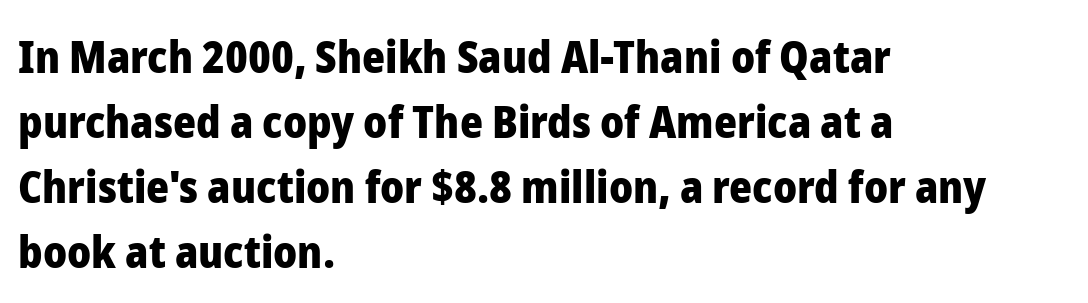
Posture: upright roman. Is the letter spacing exaggerated? No — it looks like the ordinary default. Do the characters align in a grid? No, the font is proportional. Descenders hang freely into open space.
